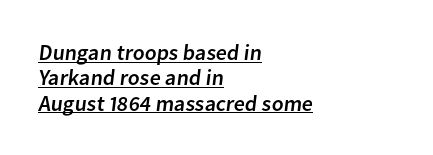
This sample uses plain, unmodified letter spacing. The text block is weighted toward the left margin, trailing off unevenly rightward. Successive baselines arrive quickly, one right under another. The lettering is marked with a stroke running underneath it.
